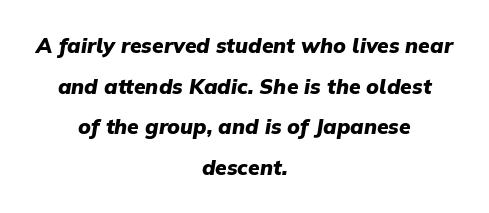
The image shows 21 px bold type, italic (leaning right); set centered, loose line spacing (1.94x), normal letter spacing, not underlined.
